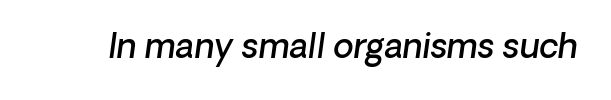
The strip under each line holds only bare page. A bit beefed up — I'd call it semibold rather than bold. This rendering leaves character spacing at its baseline value. The rendering applies a slant to the glyphs.
